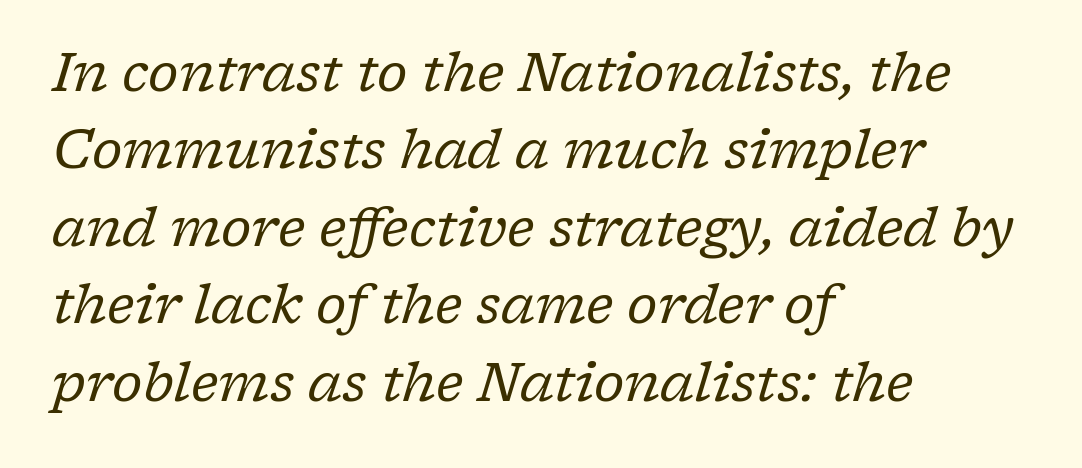
Teacher's note: observe the even left margin — that is flush-left alignment. Any mark beneath the type? The region is blank. Quick note: italic. In terms of letterspacing, this is plain default setting. The passage shown is typed in a proportional face where columns would drift.
